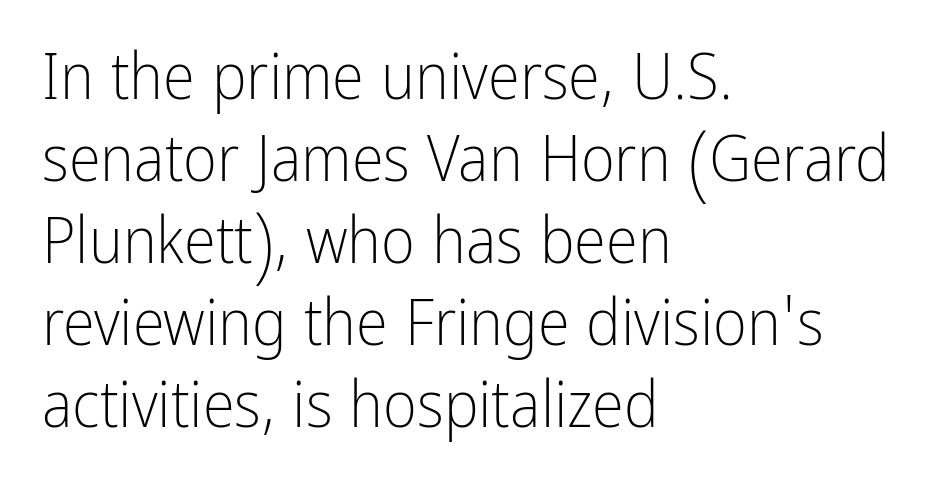
Q: Is the text bold? A: No.
Q: Is the text italic (slanted)? A: No, it is upright.
Q: Is the typeface a serif or a sans-serif typeface? A: Sans-serif.
Q: Is the text underlined? A: No.
Q: How is the paragraph aligned? A: Left-aligned.
Q: Is the spacing between letters normal or unusually wide? A: Normal.
Q: Is the spacing between lines tight, normal or loose? A: Normal.
Q: Width (condensed, normal, or wide)? A: Condensed.
Q: Stroke contrast? A: Low.
Q: x-height? A: Medium.
Q: Monospaced? A: No.
